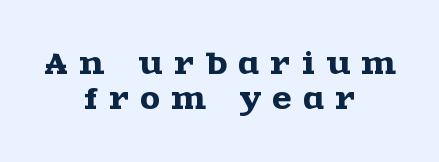
Posture: upright roman. The whitespace from short lines is split evenly between both sides. Someone cranked the tracking dial way up on this one. Regular leading. Character widths vary here, with narrow letters taking less room than wide ones. Nobody drew a line under any word here.
